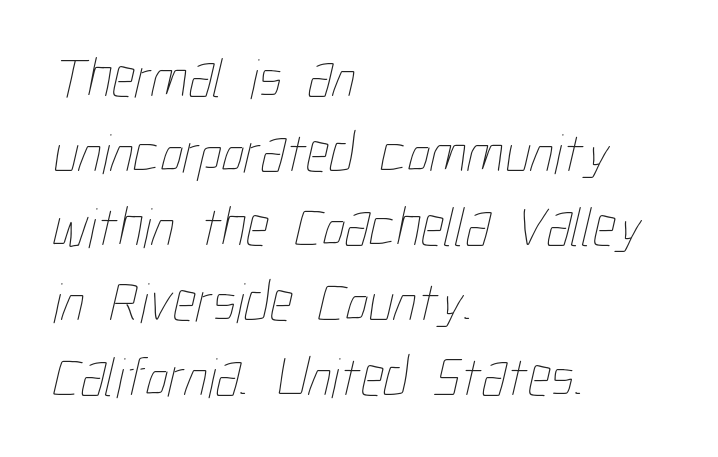
Here the glyphs are tracked normally, forming tight word shapes. Counters stay open thanks to moderate or lighter strokes. If you drew a ruler down the left edge, every line would touch it. These lines are rendered in a variable-pitch font.
